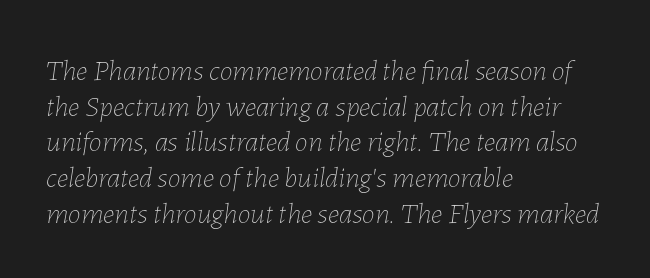
{"italic": "yes", "lean": "right", "slant_degrees": 7, "bold": "no", "weight": "thin", "width": "normal", "stroke_contrast": "low", "x_height": "medium", "monospaced": "no", "underline": "no", "align": "left", "line_spacing_ratio": 1.23, "letter_spacing": "normal", "letter_spacing_em": 0.0, "glyph_px": 29}
